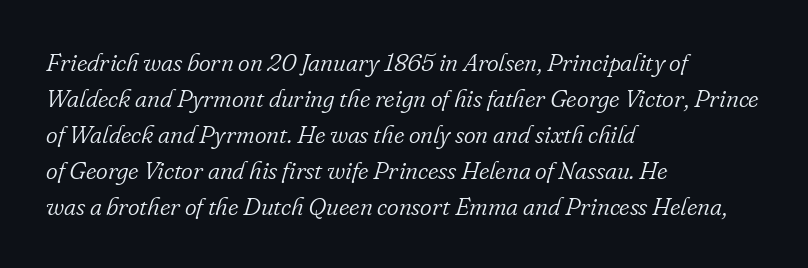
{"italic": "yes", "lean": "right", "slant_degrees": 16, "bold": "no", "underline": "no", "align": "left", "line_spacing": "normal", "line_spacing_ratio": 1.44, "letter_spacing": "normal", "letter_spacing_em": 0.0, "glyph_px": 25}
